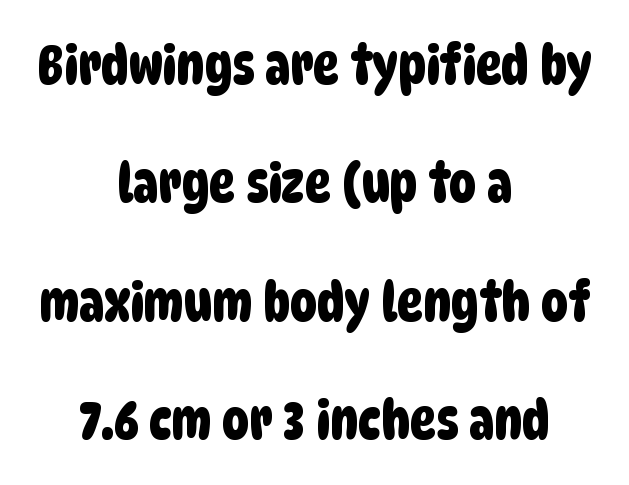
The image shows 54 px condensed sans-serif type; set centered, loose line spacing (2.19x), normal letter spacing, not underlined; low stroke contrast and a large x-height.
